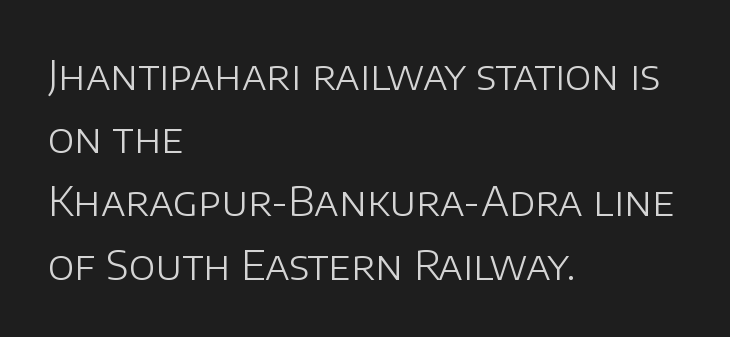
Q: Is the text bold? A: No.
Q: Is the text italic (slanted)? A: No, it is upright.
Q: Is the typeface a serif or a sans-serif typeface? A: Sans-serif.
Q: Is the text underlined? A: No.
Q: How is the paragraph aligned? A: Left-aligned.
Q: Is the spacing between letters normal or unusually wide? A: Normal.
Q: Is the spacing between lines tight, normal or loose? A: Normal.
Q: Width (condensed, normal, or wide)? A: Normal.
Q: Stroke contrast? A: Low.
Q: x-height? A: Large.
Q: Monospaced? A: No.
